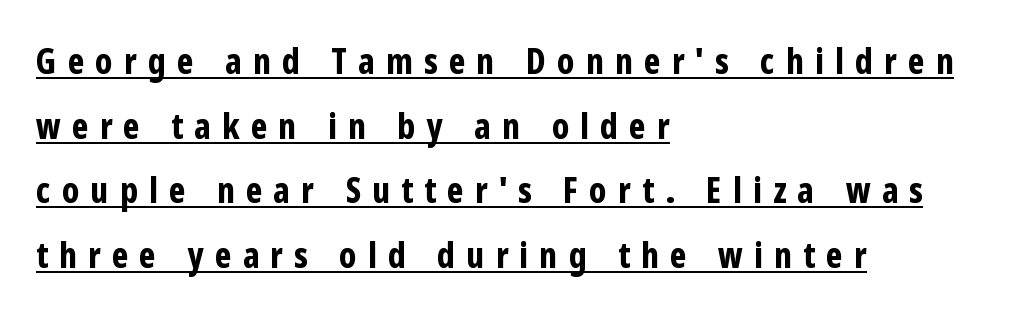
Q: Is the text bold? A: Yes.
Q: Is the text italic (slanted)? A: No, it is upright.
Q: Is the typeface a serif or a sans-serif typeface? A: Sans-serif.
Q: Is the text underlined? A: Yes.
Q: How is the paragraph aligned? A: Left-aligned.
Q: Is the spacing between letters normal or unusually wide? A: Unusually wide.
Q: Width (condensed, normal, or wide)? A: Condensed.
Q: Stroke contrast? A: Low.
Q: x-height? A: Medium.
Q: Monospaced? A: No.
